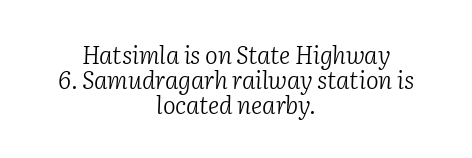
The image shows 24 px text type, italic (leaning right); set centered, tight line spacing (1.05x), normal letter spacing, not underlined.
